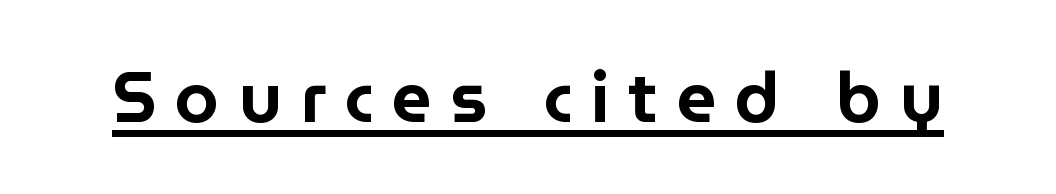
Q: Is the text italic (slanted)? A: No, it is upright.
Q: Is the typeface a serif or a sans-serif typeface? A: Sans-serif.
Q: Is the text underlined? A: Yes.
Q: Is the spacing between letters normal or unusually wide? A: Unusually wide.
Q: Width (condensed, normal, or wide)? A: Normal.
Q: Stroke contrast? A: Low.
Q: x-height? A: Medium.
Q: Monospaced? A: No.
